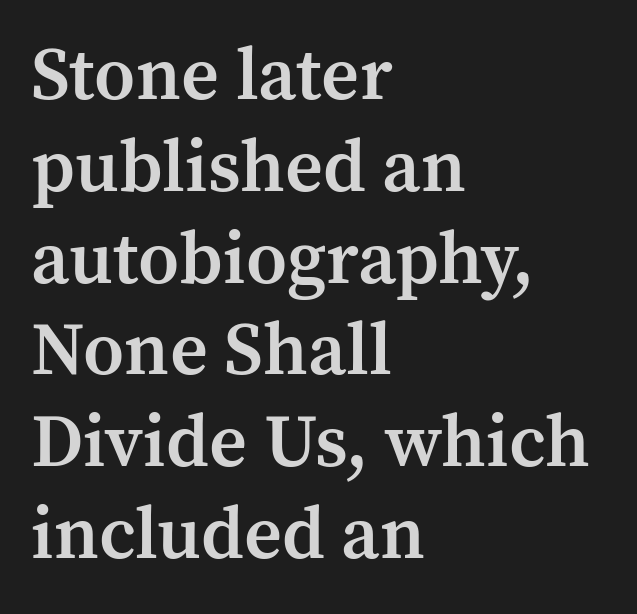
{"serif": "yes", "italic": "no", "bold": "semi", "weight": "semibold", "width": "normal", "stroke_contrast": "medium", "x_height": "medium", "monospaced": "no", "underline": "no", "align": "left", "line_spacing_ratio": 1.24, "letter_spacing": "normal", "letter_spacing_em": 0.0, "glyph_px": 74}
